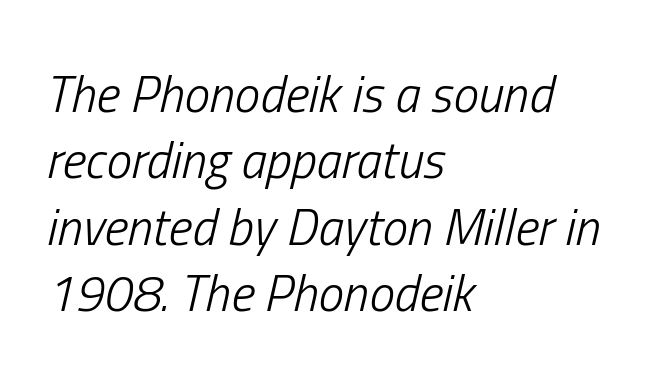
The image shows 51 px light, condensed type, italic (leaning right); set left-aligned, normal line spacing (1.3x), normal letter spacing, not underlined; low stroke contrast and a medium x-height.
